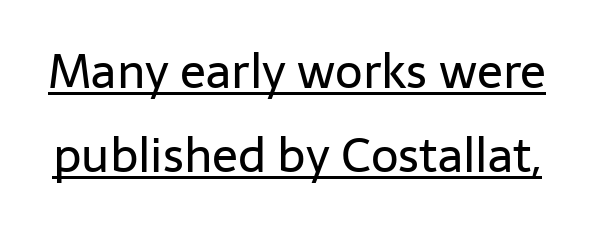
The image shows 48 px regular-weight sans-serif type, upright; set line spacing 1.75x, normal letter spacing, underlined; low stroke contrast and a medium x-height.
